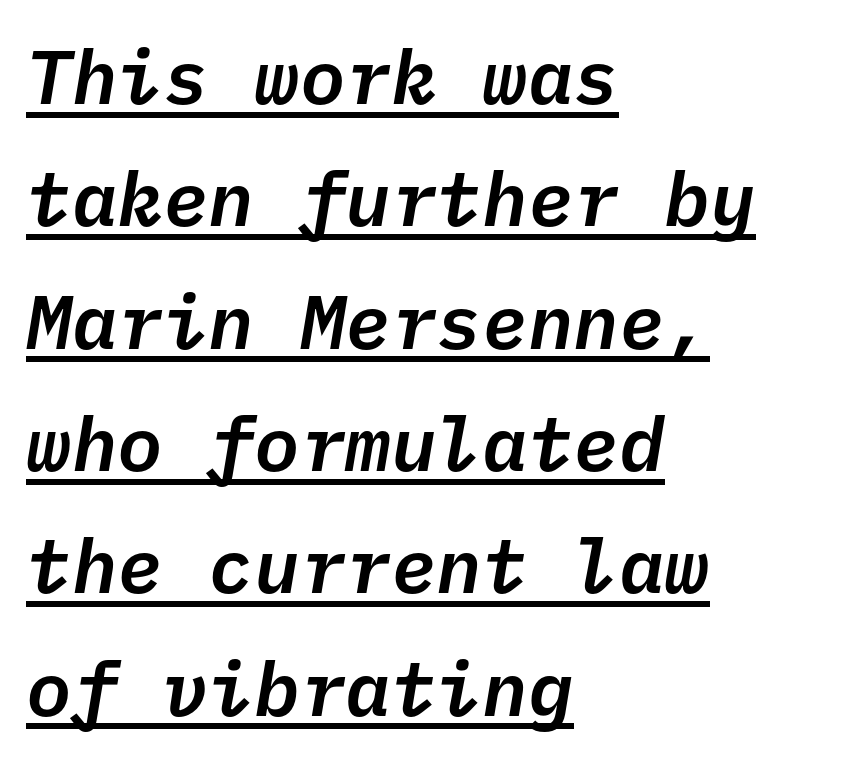
Q: Is the text italic (slanted)? A: Yes, it leans right by about 10 degrees.
Q: Is the text underlined? A: Yes.
Q: How is the paragraph aligned? A: Left-aligned.
Q: Is the spacing between letters normal or unusually wide? A: Normal.
Q: Is the spacing between lines tight, normal or loose? A: Normal.
Q: Width (condensed, normal, or wide)? A: Normal.
Q: Stroke contrast? A: Low.
Q: x-height? A: Medium.
Q: Monospaced? A: Yes.
